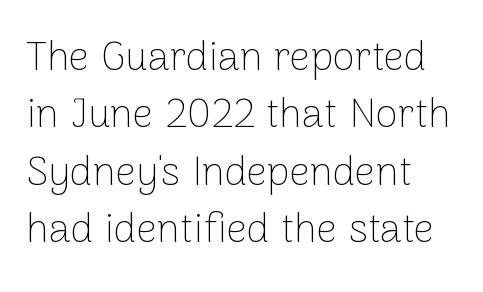
{"serif": "no", "italic": "no", "bold": "no", "weight": "thin", "width": "normal", "stroke_contrast": "low", "x_height": "medium", "monospaced": "no", "underline": "no", "align": "left", "line_spacing": "normal", "line_spacing_ratio": 1.4, "letter_spacing": "normal", "letter_spacing_em": 0.0, "glyph_px": 41}
